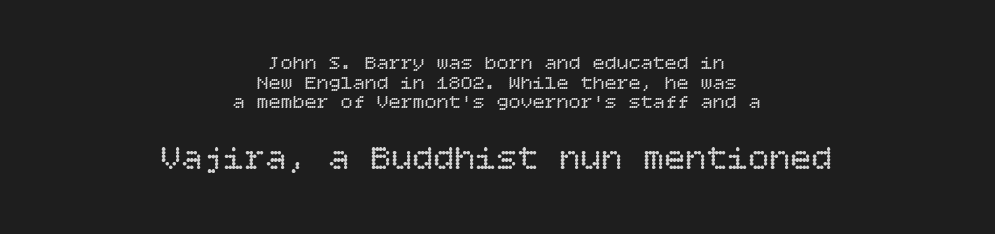
The image shows 35 px regular-weight type, upright; set centered, tight line spacing (0.98x), normal letter spacing, not underlined; the second (bottom) block is 1.75x larger; low stroke contrast and a large x-height.
